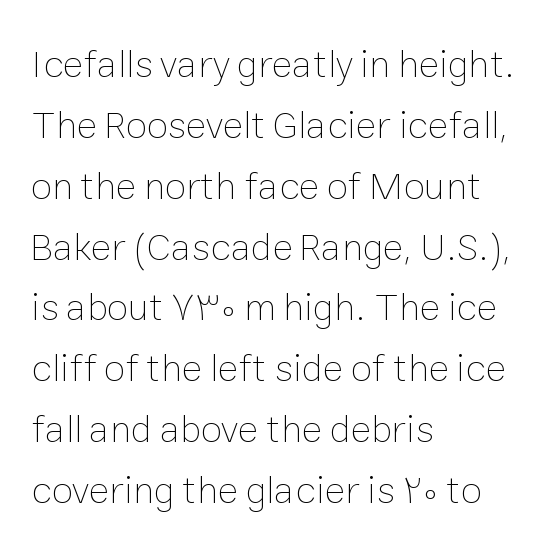
{"italic": "no", "bold": "no", "weight": "thin", "width": "normal", "stroke_contrast": "low", "x_height": "medium", "monospaced": "no", "underline": "no", "align": "left", "line_spacing": "normal", "line_spacing_ratio": 1.56, "letter_spacing": "normal", "letter_spacing_em": 0.0, "glyph_px": 39}
